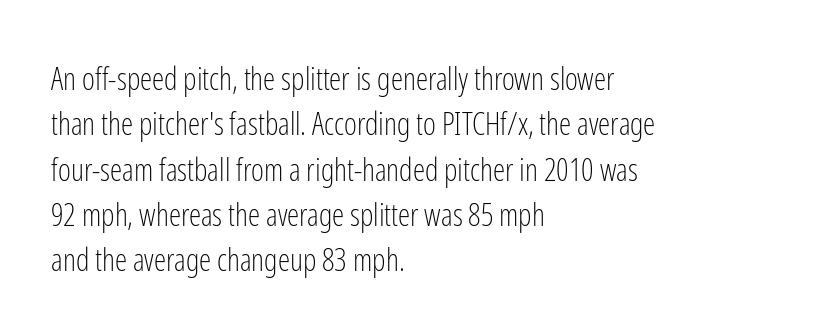
Each word holds together tightly as a unit, with standard inter-letter gaps. Ink coverage per letter is moderate at most. The paragraph has a hard left edge and a soft right edge. It's the straight-up-and-down kind of type. One glance says typical: line gaps are just what's usual. Examine the stroke ends and you'll find no serifs.
